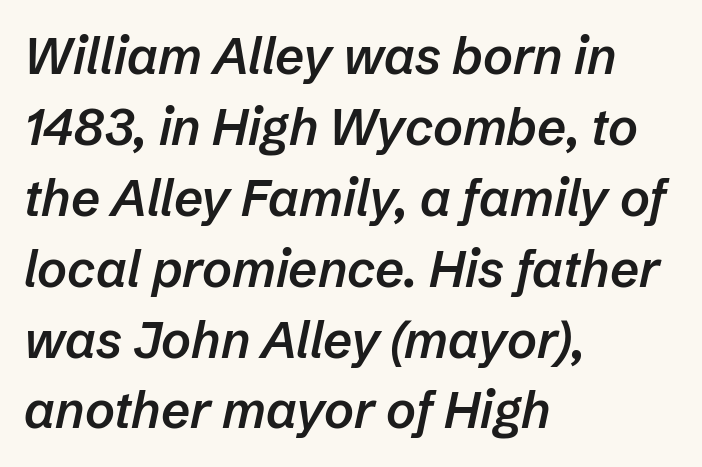
Q: Is the text bold? A: Semi-bold.
Q: Is the text italic (slanted)? A: Yes, it leans right by about 12 degrees.
Q: Is the text underlined? A: No.
Q: How is the paragraph aligned? A: Left-aligned.
Q: Is the spacing between letters normal or unusually wide? A: Normal.
Q: Is the spacing between lines tight, normal or loose? A: Normal.
Q: Width (condensed, normal, or wide)? A: Normal.
Q: Stroke contrast? A: Low.
Q: x-height? A: Medium.
Q: Monospaced? A: No.
